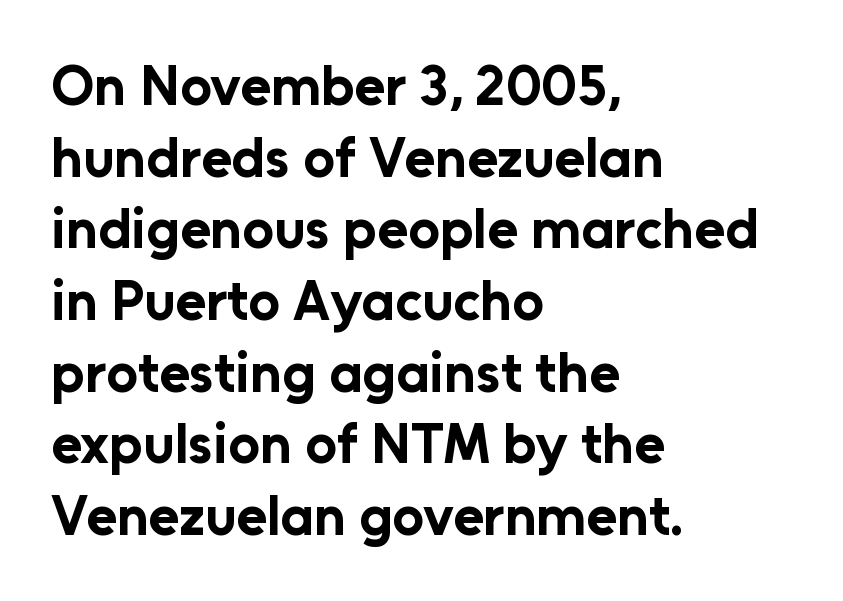
Q: Is the text bold? A: Yes.
Q: Is the text italic (slanted)? A: No, it is upright.
Q: Is the typeface a serif or a sans-serif typeface? A: Sans-serif.
Q: Is the text underlined? A: No.
Q: How is the paragraph aligned? A: Left-aligned.
Q: Is the spacing between letters normal or unusually wide? A: Normal.
Q: Is the spacing between lines tight, normal or loose? A: Normal.
Q: Width (condensed, normal, or wide)? A: Normal.
Q: Stroke contrast? A: Low.
Q: x-height? A: Medium.
Q: Monospaced? A: No.
